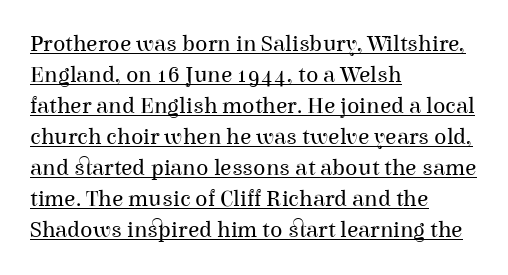
Q: Is the text bold? A: No.
Q: Is the text italic (slanted)? A: No, it is upright.
Q: Is the text underlined? A: Yes.
Q: How is the paragraph aligned? A: Left-aligned.
Q: Is the spacing between letters normal or unusually wide? A: Normal.
Q: Is the spacing between lines tight, normal or loose? A: Normal.
